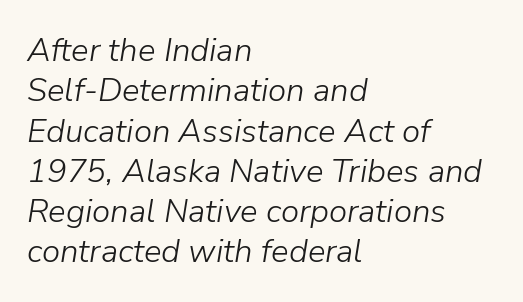
{"italic": "yes", "lean": "right", "slant_degrees": 9, "bold": "no", "weight": "light", "width": "normal", "stroke_contrast": "low", "x_height": "medium", "monospaced": "no", "underline": "no", "align": "left", "line_spacing_ratio": 1.22, "letter_spacing": "normal", "letter_spacing_em": 0.0, "glyph_px": 33}
